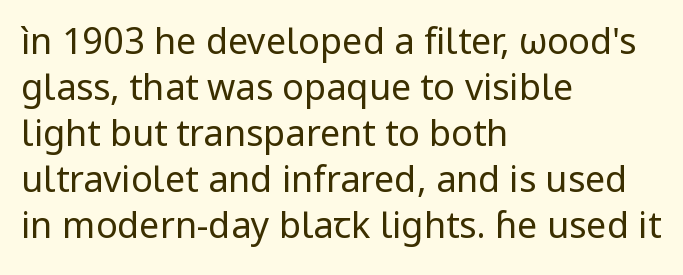
Q: Is the text bold? A: No.
Q: Is the text italic (slanted)? A: No, it is upright.
Q: Is the typeface a serif or a sans-serif typeface? A: Sans-serif.
Q: Is the text underlined? A: No.
Q: How is the paragraph aligned? A: Left-aligned.
Q: Is the spacing between letters normal or unusually wide? A: Normal.
Q: Is the spacing between lines tight, normal or loose? A: Normal.
Q: Width (condensed, normal, or wide)? A: Normal.
Q: Stroke contrast? A: Low.
Q: x-height? A: Medium.
Q: Monospaced? A: No.
